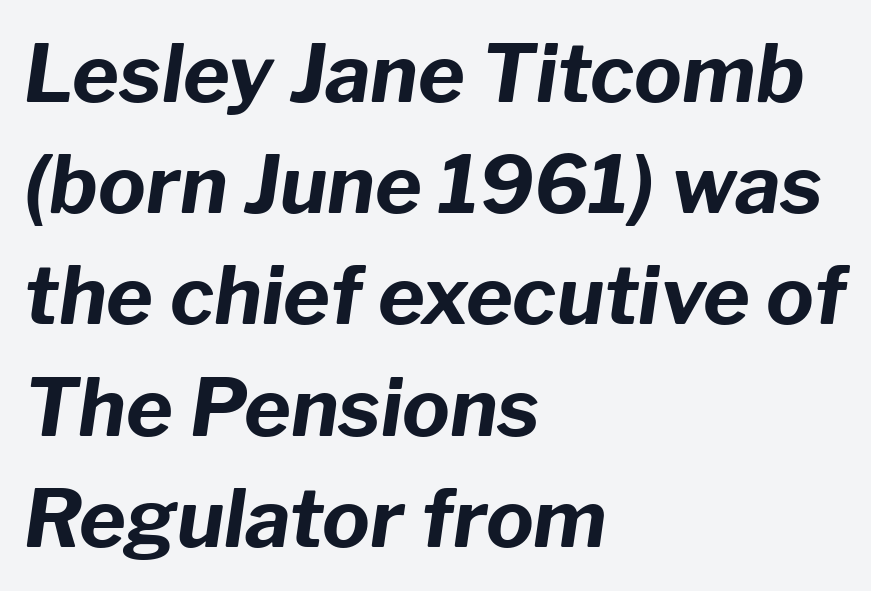
Q: Is the text bold? A: Yes.
Q: Is the text italic (slanted)? A: Yes, it leans right by about 8 degrees.
Q: Is the text underlined? A: No.
Q: How is the paragraph aligned? A: Left-aligned.
Q: Is the spacing between letters normal or unusually wide? A: Normal.
Q: Is the spacing between lines tight, normal or loose? A: Normal.
Q: Width (condensed, normal, or wide)? A: Normal.
Q: Stroke contrast? A: Low.
Q: x-height? A: Medium.
Q: Monospaced? A: No.
